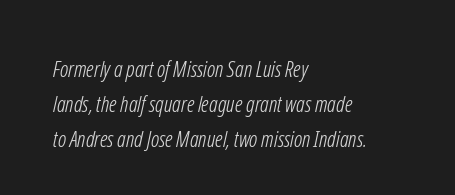
The passage is arranged the way most books set body copy — flush left. Stroke thickness stays within the range of a standard reading face or lighter. Tracking here is standard; glyphs follow each other at the usual distance. Reading down the column, the eye jumps a familiar distance to each next line. The strip under each line holds only bare page.
